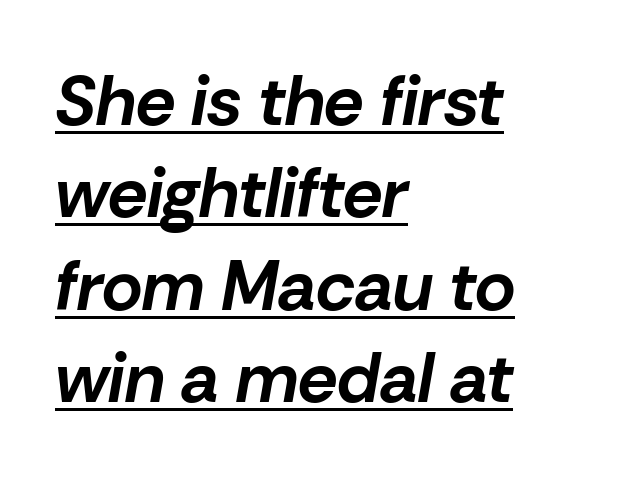
Q: Is the text bold? A: Yes.
Q: Is the text italic (slanted)? A: Yes, it leans right by about 10 degrees.
Q: Is the text underlined? A: Yes.
Q: How is the paragraph aligned? A: Left-aligned.
Q: Is the spacing between letters normal or unusually wide? A: Normal.
Q: Is the spacing between lines tight, normal or loose? A: Normal.
Q: Width (condensed, normal, or wide)? A: Normal.
Q: Stroke contrast? A: Low.
Q: x-height? A: Medium.
Q: Monospaced? A: No.
